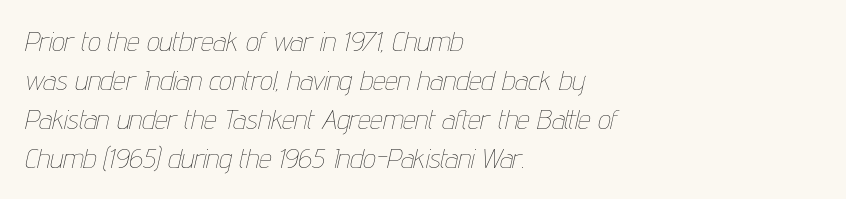
On a weight scale, this lands at 450 or below. This block has exactly the height ordinary leading produces. The lettering tilts uniformly, giving the passage an italic look. Varying glyph widths throughout — classic text-font behaviour. Each row of text sits above clean, open space.
